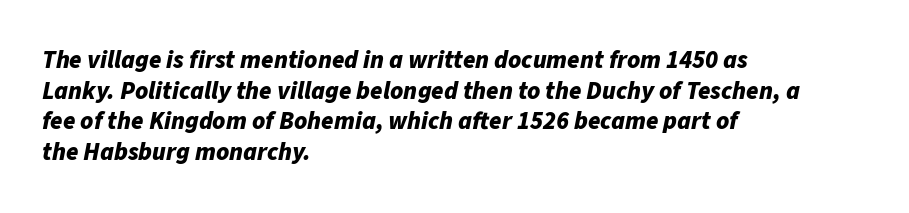
The image shows 25 px bold type, italic (leaning right); set left-aligned, line spacing 1.23x, normal letter spacing, not underlined.
